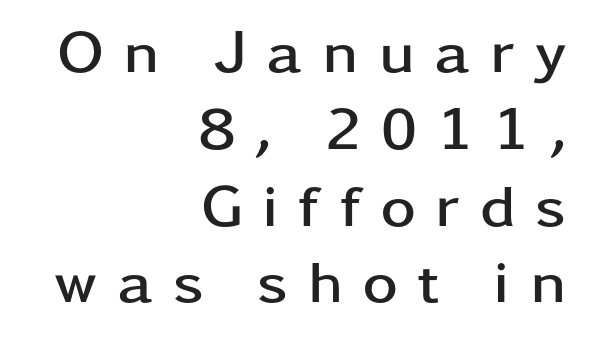
Is the type bold? Yes — the strokes are clearly thick and heavy. Nope, no serifs anywhere on these letters. In terms of letterspacing, this is a distinctly airy, spread setting. The compositor pushed each line to the right boundary. The letters advance in unequal steps, a hallmark of proportional type. A bare baseline throughout the passage.
